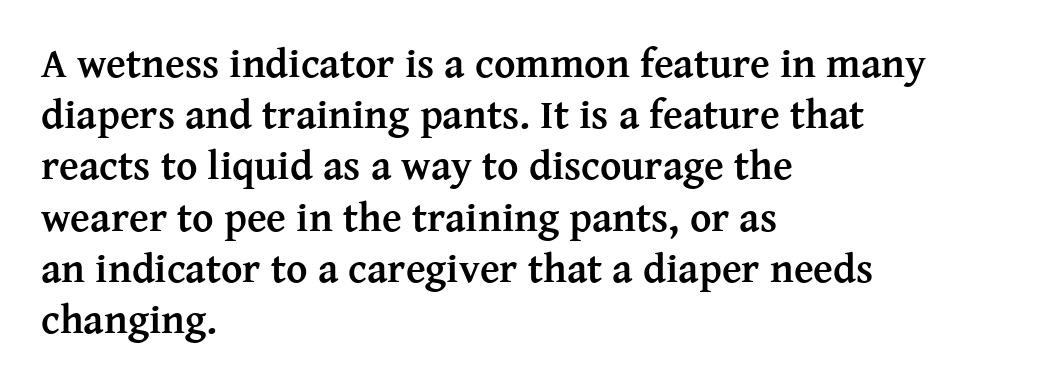
The image shows 41 px semibold serif type, upright; set left-aligned, normal line spacing (1.25x), normal letter spacing, not underlined; medium stroke contrast and a medium x-height.
